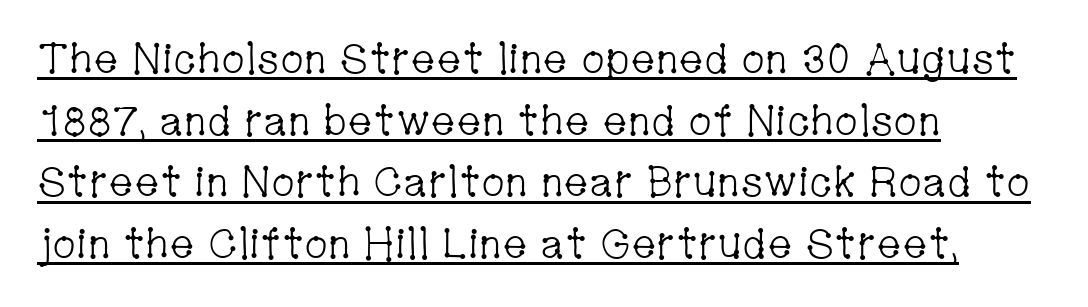
{"serif": "yes", "italic": "no", "bold": "no", "weight": "light", "width": "condensed", "stroke_contrast": "low", "x_height": "medium", "monospaced": "no", "underline": "yes", "align": "left", "line_spacing": "normal", "line_spacing_ratio": 1.47, "letter_spacing": "normal", "letter_spacing_em": 0.0, "glyph_px": 42}
